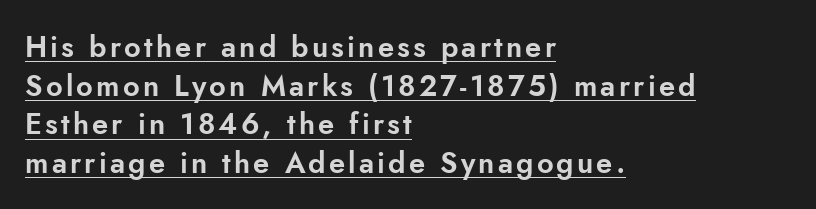
The face used here appears with an underline applied. The rendering anchors every line to the left-hand side. If you measured baseline to baseline, you'd find a middling distance. Character widths vary here, with narrow letters taking less room than wide ones.
